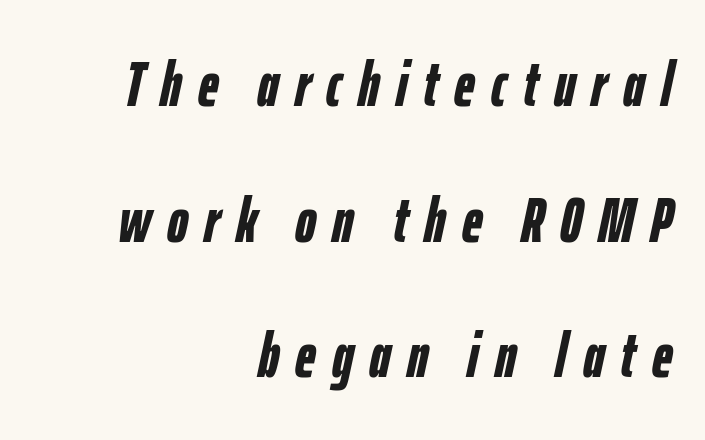
Do the characters align in a grid? No, the font is proportional. Each word looks stretched out because of the extra space between its letters. The axis of the letterforms is tilted away from vertical. Rows of type keep a wide berth in the vertical direction.
